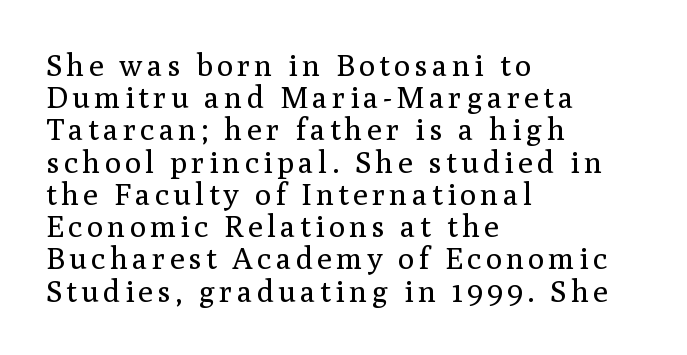
Unlike a clean sans, this face finishes its strokes with serifs. Nothing heavy about these letters — not bold at all. Characters remain perfectly vertical along every line. Very little white space separates one row of letters from the next. The passage shown is typed in a proportional face where columns would drift.
